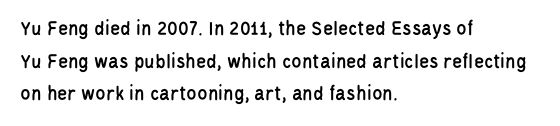
{"italic": "no", "underline": "no", "align": "left", "line_spacing": "normal", "line_spacing_ratio": 1.55, "letter_spacing": "normal", "letter_spacing_em": 0.0, "glyph_px": 21}
